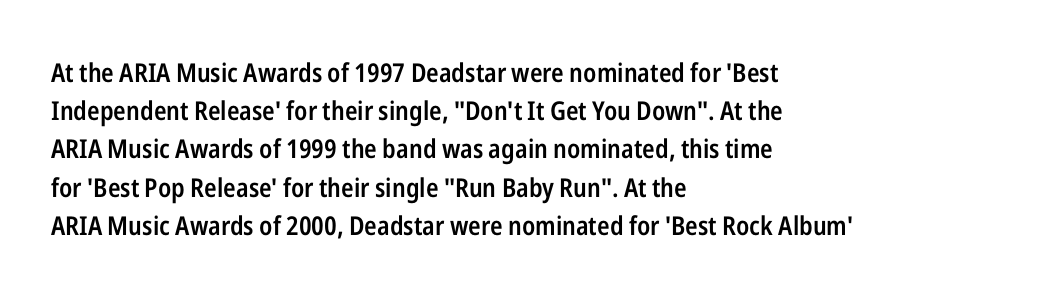
Q: Is the text bold? A: Semi-bold.
Q: Is the text italic (slanted)? A: No, it is upright.
Q: Is the text underlined? A: No.
Q: How is the paragraph aligned? A: Left-aligned.
Q: Is the spacing between letters normal or unusually wide? A: Normal.
Q: Is the spacing between lines tight, normal or loose? A: Normal.
